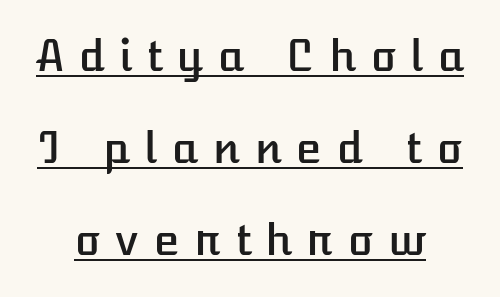
{"italic": "no", "width": "normal", "stroke_contrast": "low", "x_height": "medium", "monospaced": "no", "underline": "yes", "line_spacing": "loose", "line_spacing_ratio": 2.14, "letter_spacing": "wide", "letter_spacing_em": 0.33, "glyph_px": 43}
